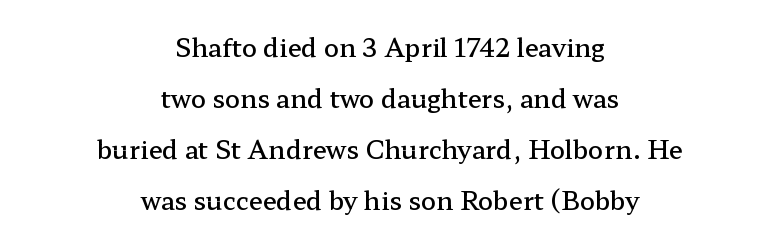
A semibold gives these letters moderate extra thickness, short of bold. The face used here is rendered with its standard letterfit. The string is rendered with underlining switched off. Typeset on center — no edge is straight.
